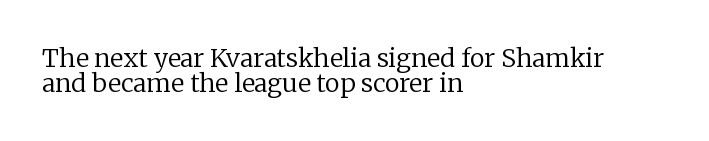
The image shows 25 px text type, upright; set left-aligned, tight line spacing (1.0x), normal letter spacing, not underlined.
